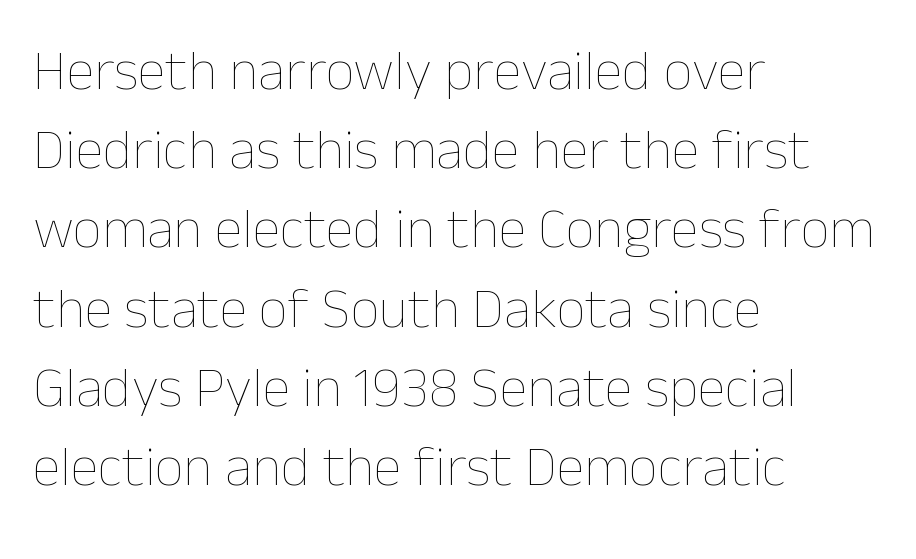
Q: Is the text bold? A: No.
Q: Is the text italic (slanted)? A: No, it is upright.
Q: Is the text underlined? A: No.
Q: How is the paragraph aligned? A: Left-aligned.
Q: Is the spacing between letters normal or unusually wide? A: Normal.
Q: Is the spacing between lines tight, normal or loose? A: Normal.
Q: Width (condensed, normal, or wide)? A: Normal.
Q: Stroke contrast? A: Low.
Q: x-height? A: Medium.
Q: Monospaced? A: No.
